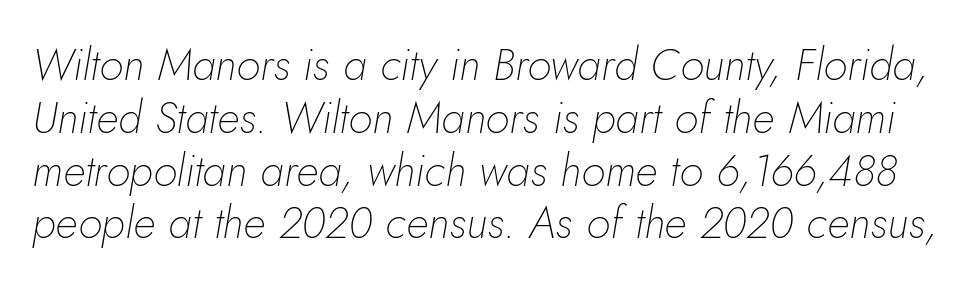
Q: Is the text bold? A: No.
Q: Is the text italic (slanted)? A: Yes, it leans right by about 5 degrees.
Q: Is the text underlined? A: No.
Q: Is the spacing between letters normal or unusually wide? A: Normal.
Q: Width (condensed, normal, or wide)? A: Normal.
Q: Stroke contrast? A: Low.
Q: x-height? A: Small.
Q: Monospaced? A: No.
